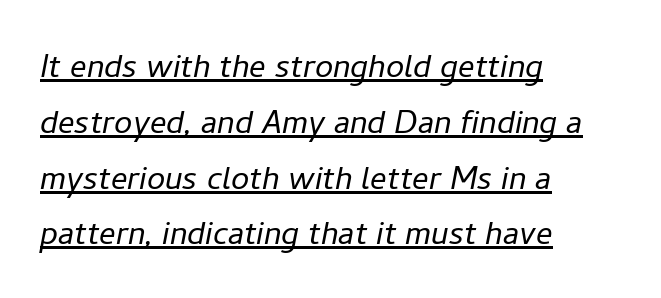
Q: Is the text bold? A: No.
Q: Is the text italic (slanted)? A: Yes, it leans right by about 11 degrees.
Q: Is the text underlined? A: Yes.
Q: How is the paragraph aligned? A: Left-aligned.
Q: Is the spacing between letters normal or unusually wide? A: Normal.
Q: Is the spacing between lines tight, normal or loose? A: Normal.
Q: Width (condensed, normal, or wide)? A: Normal.
Q: Stroke contrast? A: Low.
Q: x-height? A: Medium.
Q: Monospaced? A: No.
